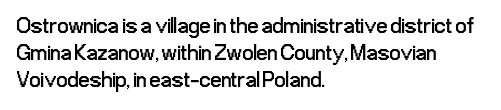
{"italic": "no", "bold": "no", "underline": "no", "align": "left", "line_spacing_ratio": 1.23, "letter_spacing": "normal", "letter_spacing_em": 0.0, "glyph_px": 22}
